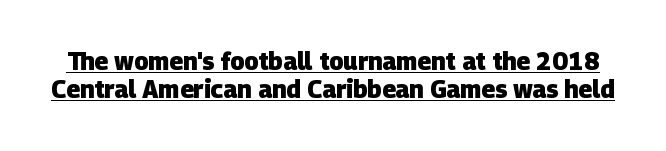
The image shows 24 px bold type; set line spacing 1.17x, normal letter spacing, underlined.
